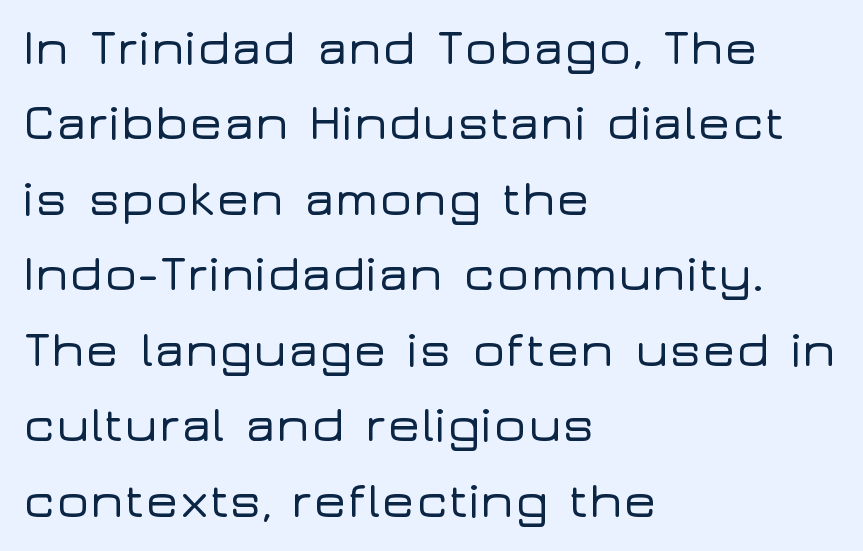
Q: Is the text italic (slanted)? A: No, it is upright.
Q: Is the typeface a serif or a sans-serif typeface? A: Sans-serif.
Q: Is the text underlined? A: No.
Q: How is the paragraph aligned? A: Left-aligned.
Q: Is the spacing between letters normal or unusually wide? A: Normal.
Q: Is the spacing between lines tight, normal or loose? A: Normal.
Q: Width (condensed, normal, or wide)? A: Wide.
Q: Stroke contrast? A: Low.
Q: x-height? A: Medium.
Q: Monospaced? A: No.
